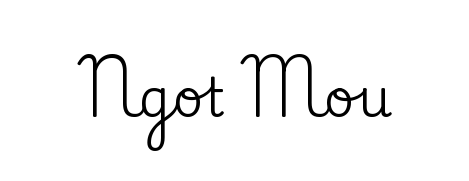
{"serif": "yes", "italic": "no", "width": "normal", "stroke_contrast": "low", "x_height": "small", "monospaced": "no", "underline": "no", "letter_spacing": "normal", "letter_spacing_em": 0.0, "glyph_px": 53}
